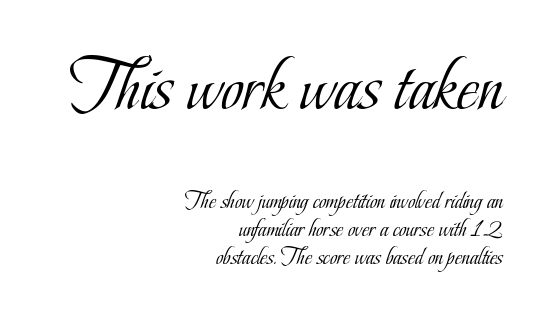
Quick note: underline off. The passage shown is typed in a proportional face where columns would drift. These two chunks differ in scale, with the top chunk taking the larger measure. Yep, those are serifs on the letters.
